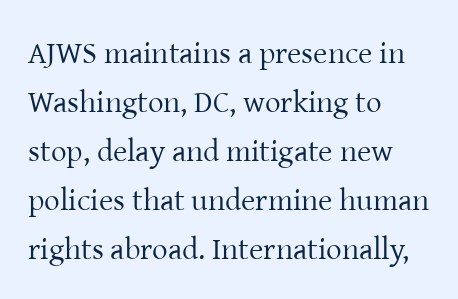
A typesetter would call this zero additional tracking. No chunkiness to these letters — they're not bold. Leftover space on each line is placed entirely after the last word. The face used here is proportionally spaced, like ordinary book or web type.
